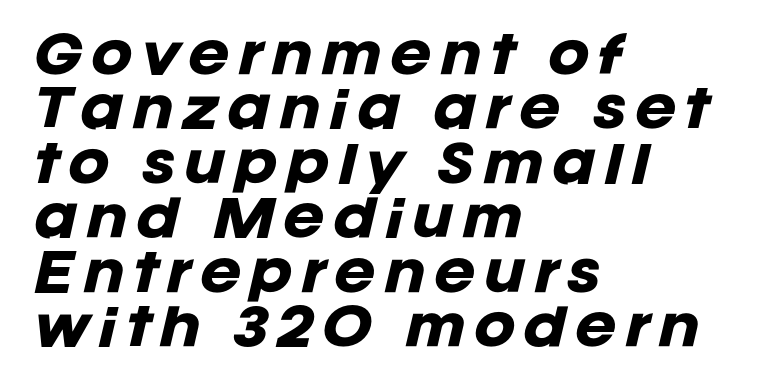
The image shows 50 px heavy type, italic (leaning right); set left-aligned, tight line spacing (1.09x), not underlined; low stroke contrast and a large x-height.
